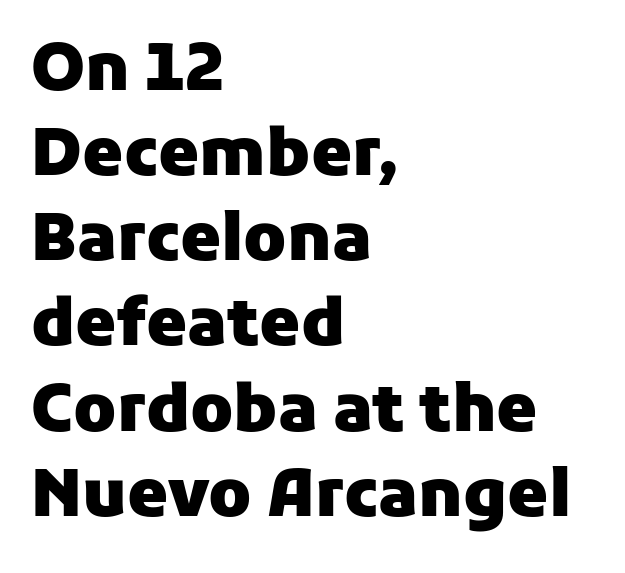
Visually the block forms a straight wall on the left and a jagged coastline on the right. The rendering uses a bold face; every stroke is thick and dark. This is the regular roman posture of the typeface. A typesetter would call this proportional, since set widths differ per character.
